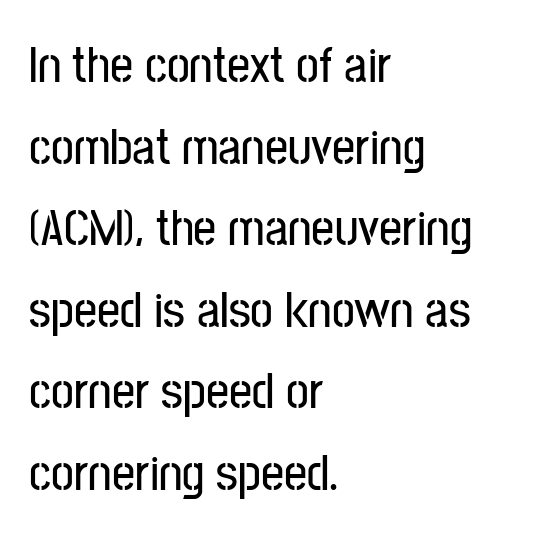
Q: Is the text italic (slanted)? A: No, it is upright.
Q: Is the typeface a serif or a sans-serif typeface? A: Sans-serif.
Q: Is the text underlined? A: No.
Q: How is the paragraph aligned? A: Left-aligned.
Q: Is the spacing between letters normal or unusually wide? A: Normal.
Q: Is the spacing between lines tight, normal or loose? A: Normal.
Q: Width (condensed, normal, or wide)? A: Condensed.
Q: Stroke contrast? A: Low.
Q: x-height? A: Medium.
Q: Monospaced? A: No.
